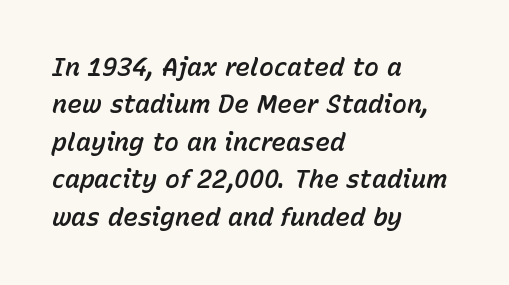
Q: Is the text italic (slanted)? A: Yes, it leans right by about 15 degrees.
Q: Is the text underlined? A: No.
Q: How is the paragraph aligned? A: Left-aligned.
Q: Is the spacing between letters normal or unusually wide? A: Normal.
Q: Is the spacing between lines tight, normal or loose? A: Normal.
